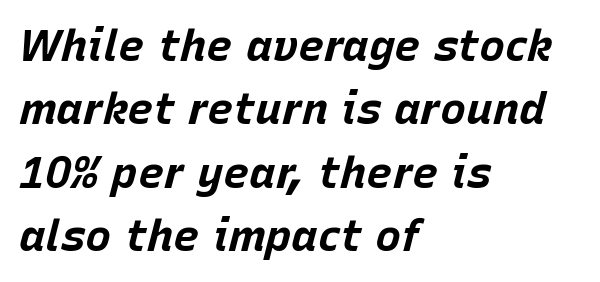
Q: Is the text bold? A: Yes.
Q: Is the text italic (slanted)? A: Yes, it leans right by about 15 degrees.
Q: Is the text underlined? A: No.
Q: How is the paragraph aligned? A: Left-aligned.
Q: Is the spacing between letters normal or unusually wide? A: Normal.
Q: Is the spacing between lines tight, normal or loose? A: Normal.
Q: Width (condensed, normal, or wide)? A: Normal.
Q: Stroke contrast? A: Low.
Q: x-height? A: Large.
Q: Monospaced? A: No.
